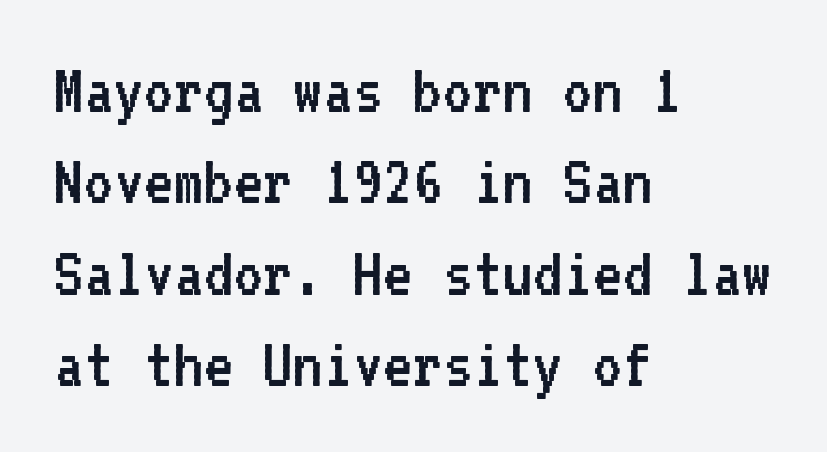
The image shows 72 px regular-weight sans-serif type, upright, monospaced; set left-aligned, normal line spacing (1.27x), normal letter spacing, not underlined; low stroke contrast and a medium x-height.
